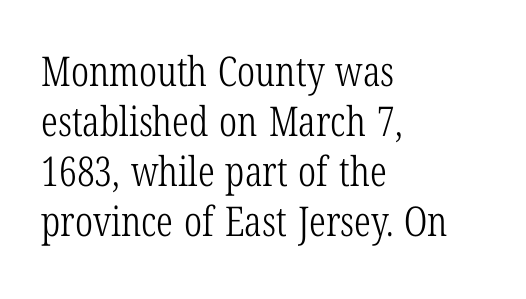
The image shows 41 px light, condensed serif type, upright; set left-aligned, line spacing 1.22x, normal letter spacing, not underlined; low stroke contrast and a medium x-height.
